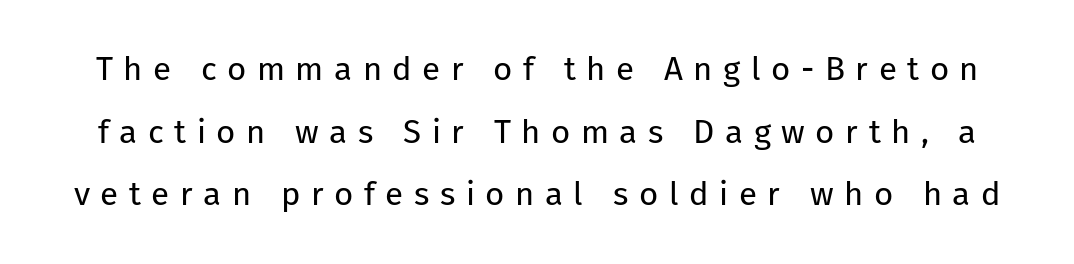
The font family rendered here belongs to the sans-serif group. The weight would be labelled regular, book, light, or lighter still. Tracking here is generous; glyphs stand well apart from one another. Compared with typical paragraphs, the rows here are farther apart. Posture: vertical.
